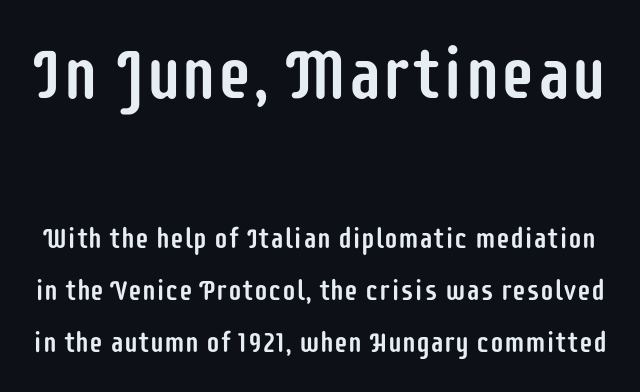
Proportional: the letters do not fall into vertical columns. Plain, unruled lines of type. Spacing between characters is what you'd get straight out of the box. It's the straight-up-and-down kind of type.
